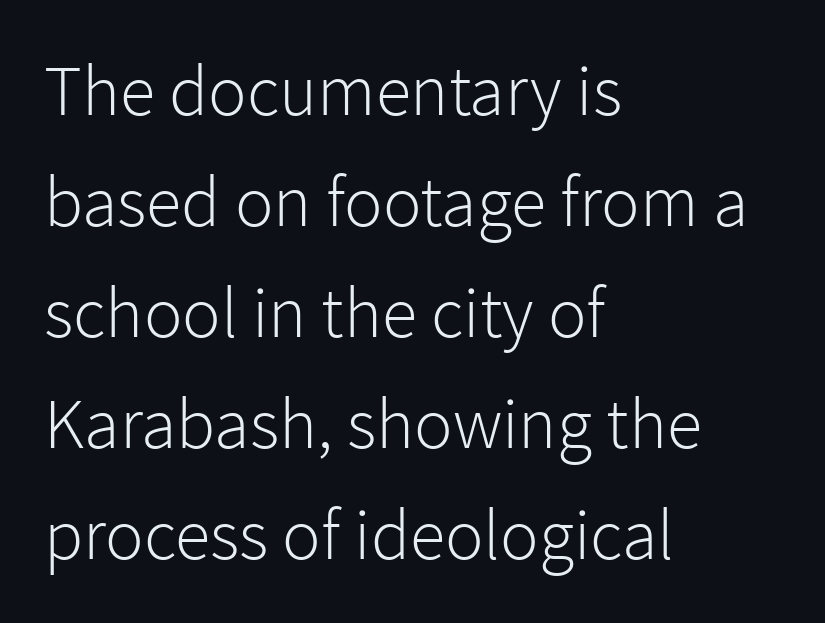
The image shows 72 px light sans-serif type, upright; set left-aligned, normal line spacing (1.54x), normal letter spacing, not underlined; low stroke contrast and a medium x-height.
